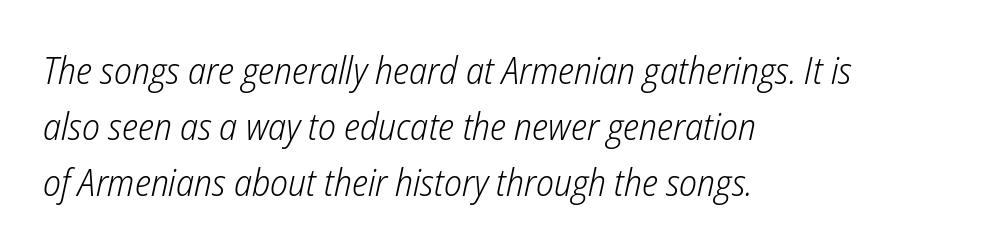
Nothing heavy about these letters — not bold at all. The foot of each line stays bare and open. Quick note: interline space is typical. Tracking value appears to be zero — textbook default spacing.
